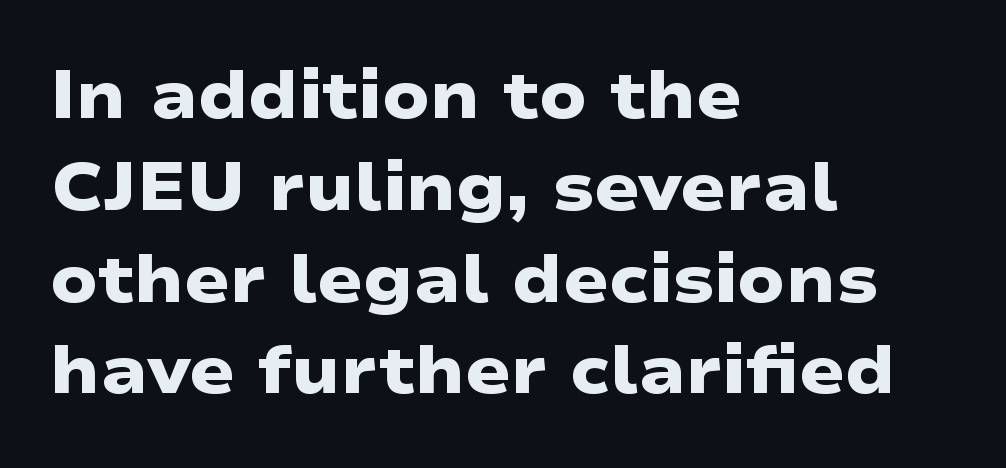
{"serif": "no", "bold": "yes", "weight": "heavy", "width": "wide", "stroke_contrast": "low", "x_height": "medium", "monospaced": "no", "underline": "no", "align": "left", "line_spacing": "normal", "line_spacing_ratio": 1.37, "letter_spacing": "normal", "letter_spacing_em": 0.0, "glyph_px": 67}
